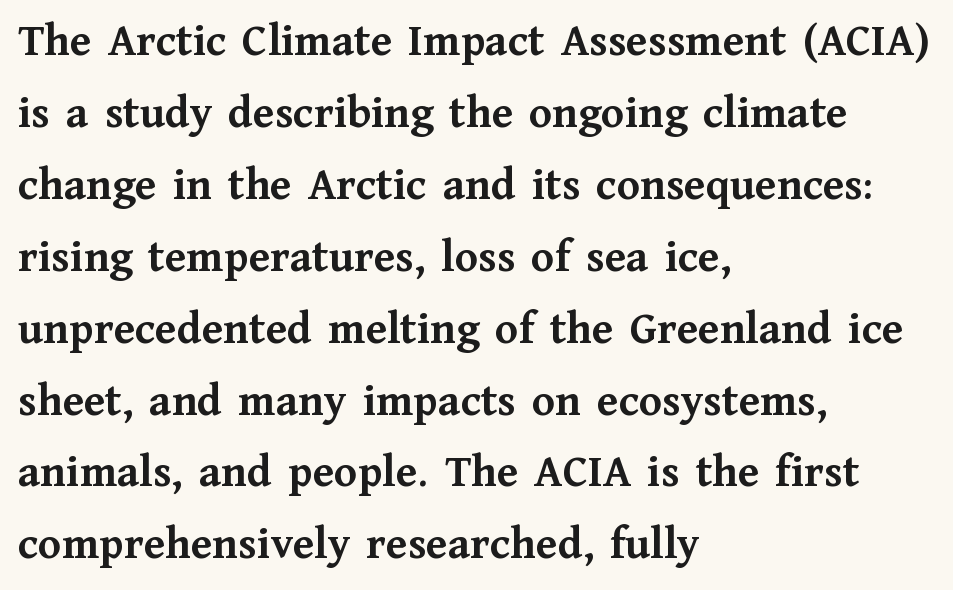
{"serif": "yes", "italic": "no", "bold": "yes", "weight": "semibold", "width": "normal", "stroke_contrast": "medium", "x_height": "medium", "monospaced": "no", "underline": "no", "align": "left", "line_spacing": "normal", "line_spacing_ratio": 1.53, "letter_spacing": "normal", "letter_spacing_em": 0.0, "glyph_px": 47}
